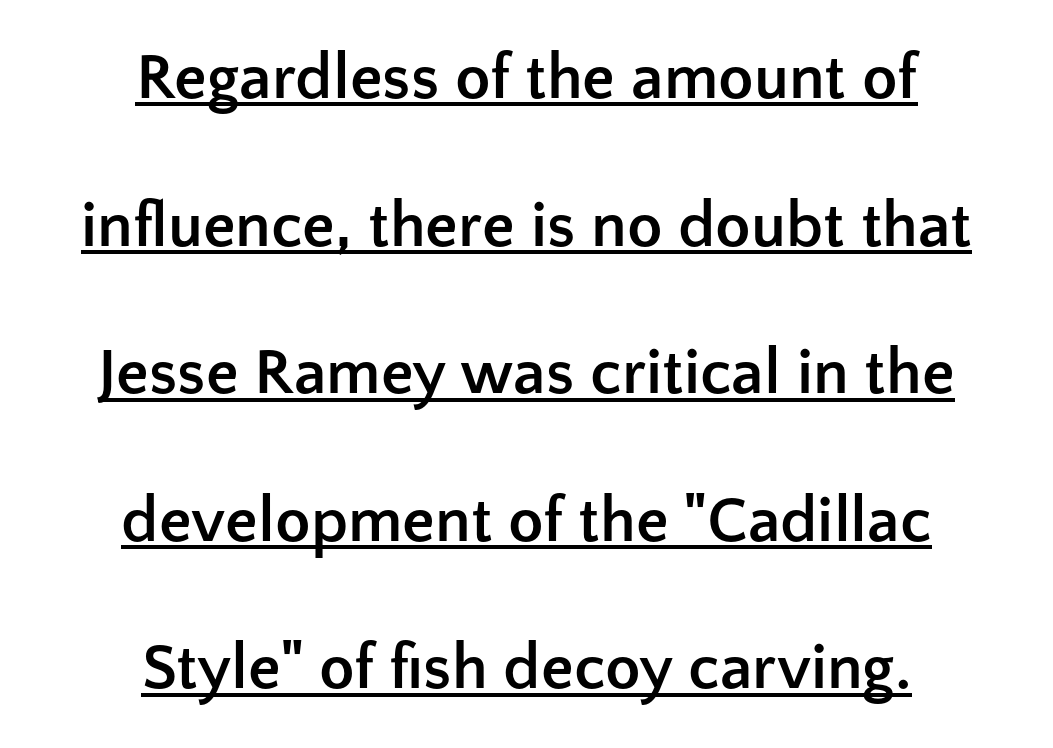
In terms of posture, this sample is upright. Alignment: centered. The glyphs in this specimen are sans serif. Does the leading feel generous? Absolutely, it's lavish. Look at the stroke-to-counter ratio: heavy, a bold.
